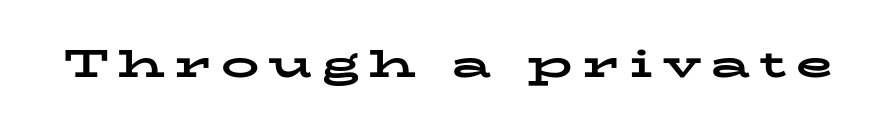
Q: Is the text bold? A: Yes.
Q: Is the text italic (slanted)? A: No, it is upright.
Q: Is the typeface a serif or a sans-serif typeface? A: Serif.
Q: Is the text underlined? A: No.
Q: Is the spacing between letters normal or unusually wide? A: Unusually wide.
Q: Width (condensed, normal, or wide)? A: Wide.
Q: Stroke contrast? A: Low.
Q: x-height? A: Medium.
Q: Monospaced? A: No.
